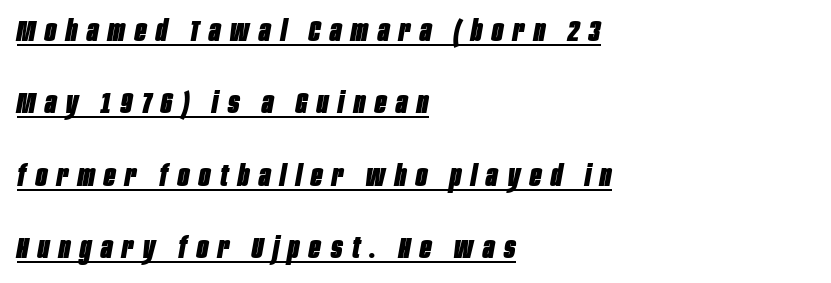
Typographic density is high because the face is bold. One-word summary of the alignment: left. Looks like regular typesetting: each glyph gets only the width it needs. This sample trades compactness for vertical openness between lines. Words appear elongated and porous because spacing is wide. These characters rest on top of a visible drawn line.
